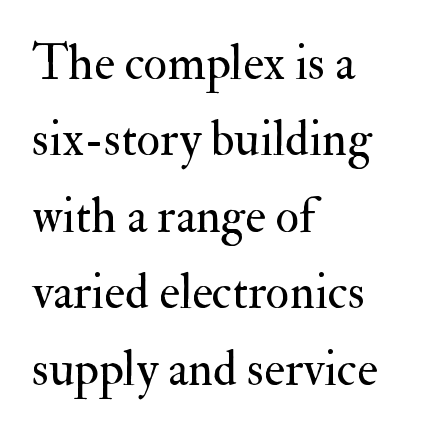
The image shows 49 px regular-weight serif type, upright; set left-aligned, normal line spacing (1.56x), normal letter spacing, not underlined; medium stroke contrast and a small x-height.
